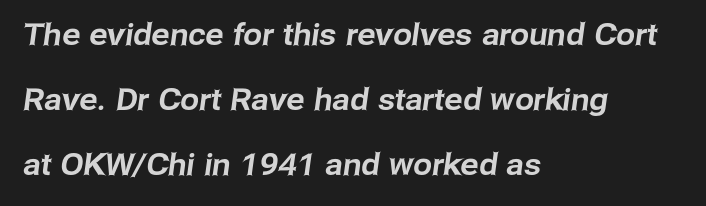
Q: Is the typeface a serif or a sans-serif typeface? A: Sans-serif.
Q: Is the text underlined? A: No.
Q: How is the paragraph aligned? A: Left-aligned.
Q: Is the spacing between letters normal or unusually wide? A: Normal.
Q: Is the spacing between lines tight, normal or loose? A: Loose.
Q: Width (condensed, normal, or wide)? A: Normal.
Q: Stroke contrast? A: Low.
Q: x-height? A: Medium.
Q: Monospaced? A: No.
